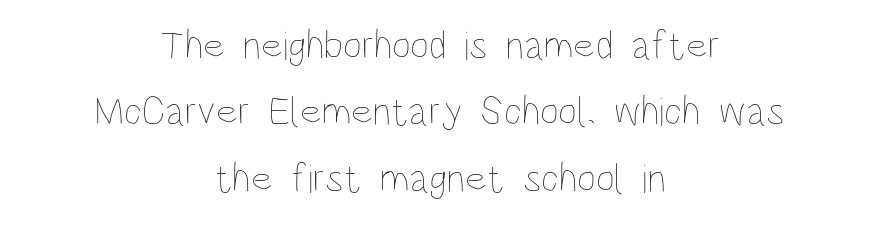
The image shows 41 px thin, condensed type, upright; set centered, normal line spacing (1.62x), normal letter spacing, not underlined; low stroke contrast and a large x-height.
